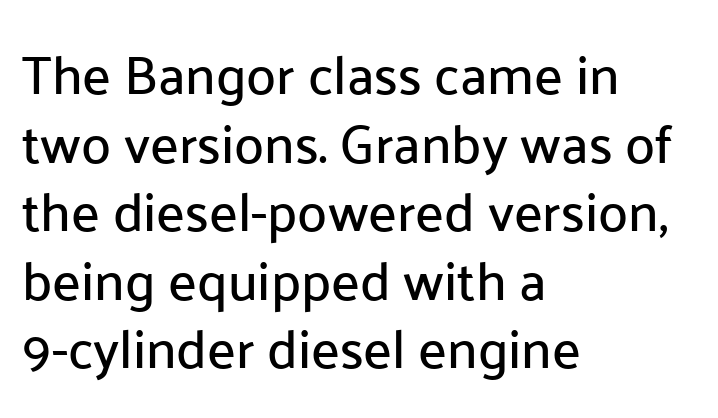
Q: Is the text italic (slanted)? A: No, it is upright.
Q: Is the typeface a serif or a sans-serif typeface? A: Sans-serif.
Q: Is the text underlined? A: No.
Q: How is the paragraph aligned? A: Left-aligned.
Q: Is the spacing between letters normal or unusually wide? A: Normal.
Q: Is the spacing between lines tight, normal or loose? A: Normal.
Q: Width (condensed, normal, or wide)? A: Normal.
Q: Stroke contrast? A: Low.
Q: x-height? A: Medium.
Q: Monospaced? A: No.
